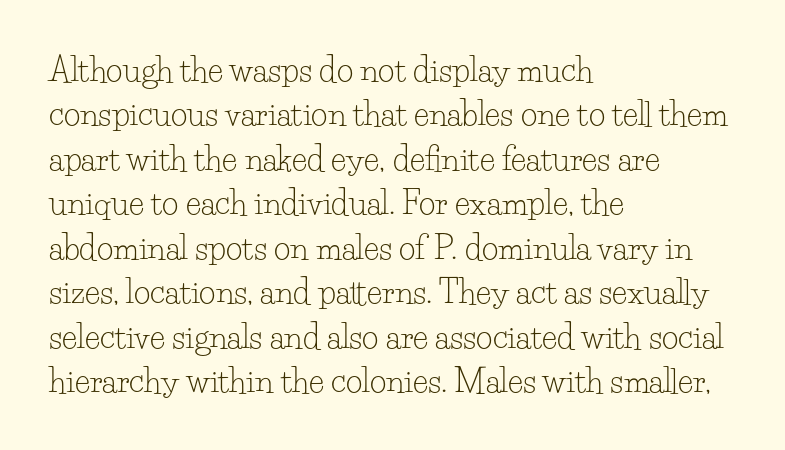
The specimen omits any rule beneath the text block's lines. Rows of type keep a routine distance in the vertical direction. Character widths vary here, with narrow letters taking less room than wide ones. Line starts are locked; line ends wander.
